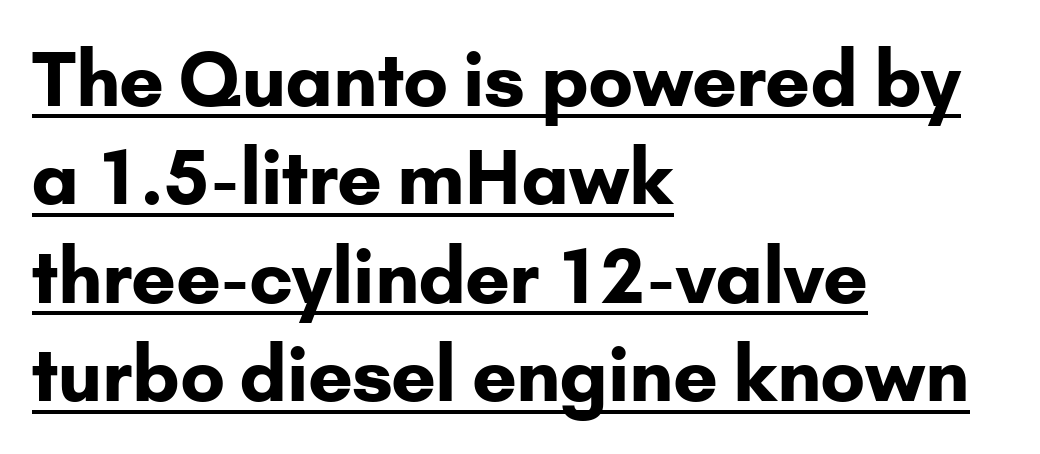
{"serif": "no", "italic": "no", "bold": "yes", "weight": "bold", "width": "normal", "stroke_contrast": "low", "x_height": "small", "monospaced": "no", "underline": "yes", "align": "left", "line_spacing": "normal", "line_spacing_ratio": 1.33, "letter_spacing": "normal", "letter_spacing_em": 0.0, "glyph_px": 74}
